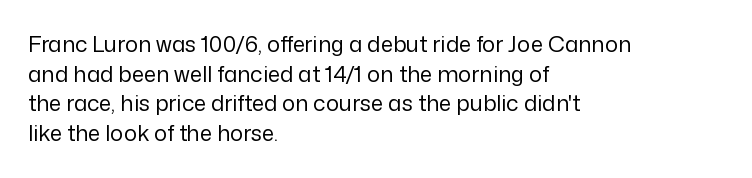
The image shows 22 px text type, upright; set left-aligned, normal line spacing (1.35x), normal letter spacing, not underlined.
